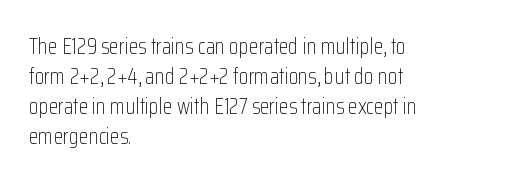
Q: Is the text bold? A: No.
Q: Is the text italic (slanted)? A: No, it is upright.
Q: Is the text underlined? A: No.
Q: How is the paragraph aligned? A: Left-aligned.
Q: Is the spacing between letters normal or unusually wide? A: Normal.
Q: Is the spacing between lines tight, normal or loose? A: Normal.
